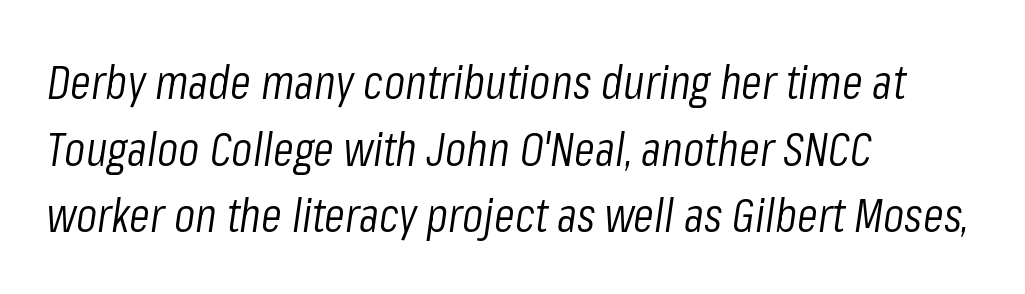
This rendering features lettering with no underline. The typesetting does not lean heavy: it is not bold. Do the characters align in a grid? No, the font is proportional. Slanted lettering throughout.
